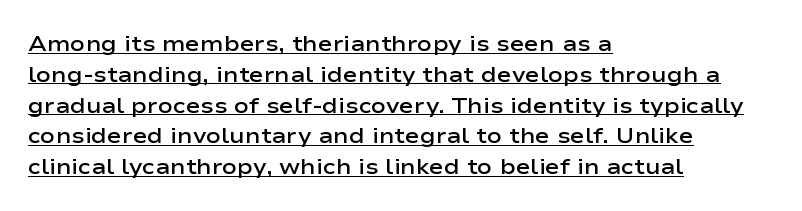
{"italic": "no", "bold": "semi", "underline": "yes", "align": "left", "line_spacing": "normal", "line_spacing_ratio": 1.4, "letter_spacing": "normal", "letter_spacing_em": 0.0, "glyph_px": 22}
